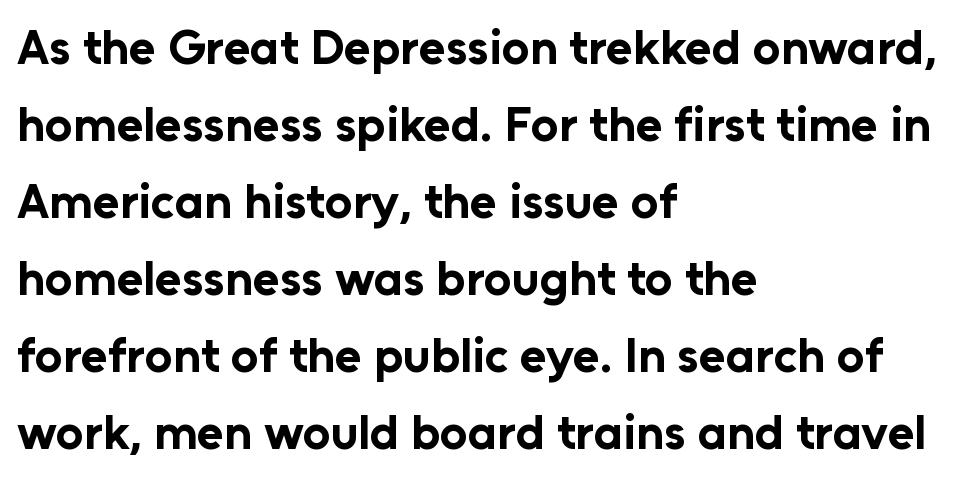
Any mark beneath the type? The region is blank. Think of a printed novel: that variable character pitch is what you see here. Reading down the column, the eye jumps a familiar distance to each next line. Between one letter and the next there's only the usual sliver of space. Each glyph is drawn with heavy, bold strokes.
